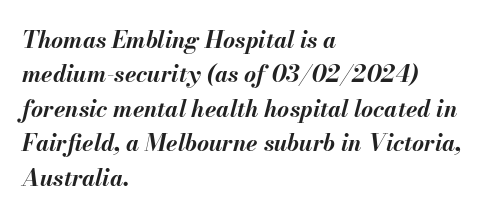
The image shows 23 px bold type, italic (leaning right); set left-aligned, normal line spacing (1.5x), normal letter spacing, not underlined.
